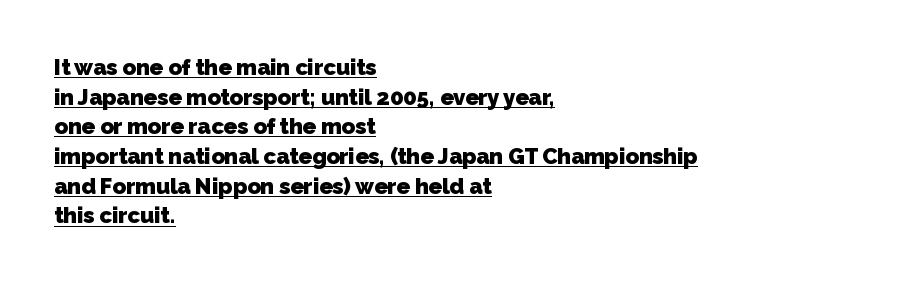
Q: Is the text bold? A: Yes.
Q: Is the text underlined? A: Yes.
Q: How is the paragraph aligned? A: Left-aligned.
Q: Is the spacing between letters normal or unusually wide? A: Normal.
Q: Is the spacing between lines tight, normal or loose? A: Normal.
